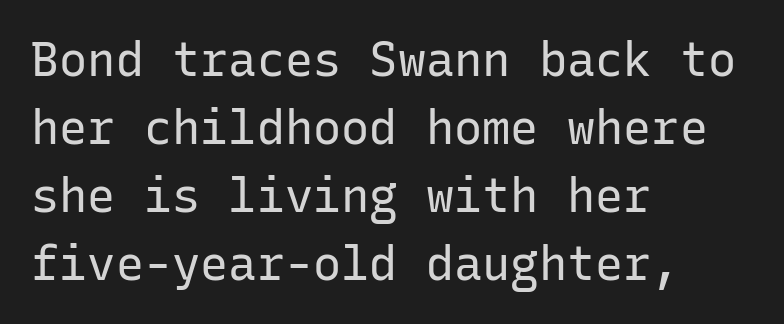
The image shows 47 px regular-weight sans-serif type, upright, monospaced; set left-aligned, normal line spacing (1.45x), normal letter spacing, not underlined; low stroke contrast and a medium x-height.
